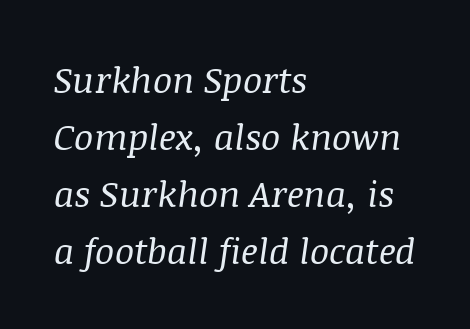
{"serif": "yes", "italic": "yes", "lean": "right", "slant_degrees": 8, "bold": "no", "weight": "regular", "width": "normal", "stroke_contrast": "medium", "x_height": "large", "monospaced": "no", "underline": "no", "align": "left", "line_spacing": "normal", "line_spacing_ratio": 1.58, "letter_spacing": "normal", "letter_spacing_em": 0.0, "glyph_px": 36}
